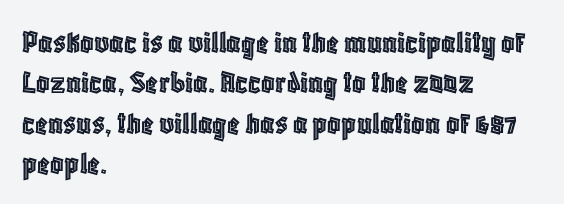
Here the designer chose a conventional face with non-uniform glyph widths. Quick note: not italic, upright. Line starts are locked; line ends wander. Nobody drew a line under any word here.
